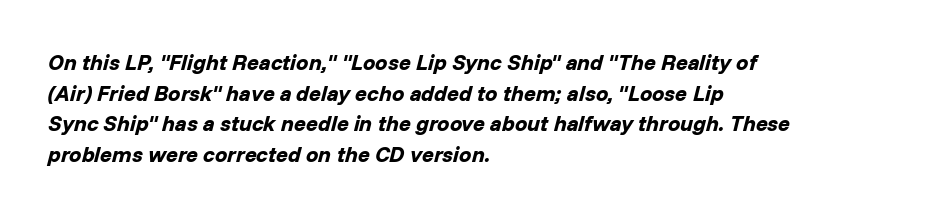
Q: Is the text bold? A: Yes.
Q: Is the text italic (slanted)? A: Yes, it leans right by about 14 degrees.
Q: Is the text underlined? A: No.
Q: How is the paragraph aligned? A: Left-aligned.
Q: Is the spacing between letters normal or unusually wide? A: Normal.
Q: Is the spacing between lines tight, normal or loose? A: Normal.
